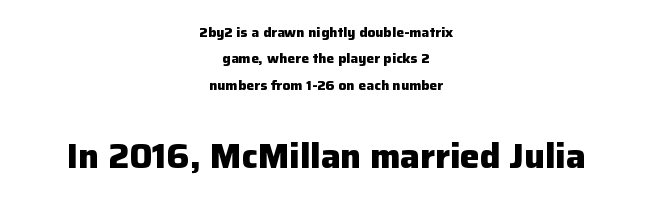
What kind of face is this? One without serifs — a sans. The sample has been set heavy, in full bold. These lines keep a tight, regular rhythm from letter to letter. A clean baseline with only descenders dipping below it. The composition opens small and finishes big. Vertical strokes here are truly vertical.
